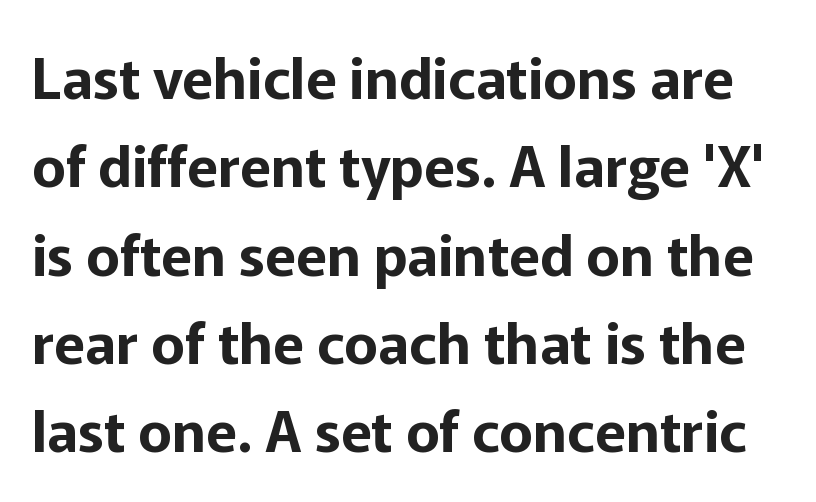
The image shows 57 px sans-serif type, upright; set normal line spacing (1.55x), normal letter spacing, not underlined; low stroke contrast and a medium x-height.
